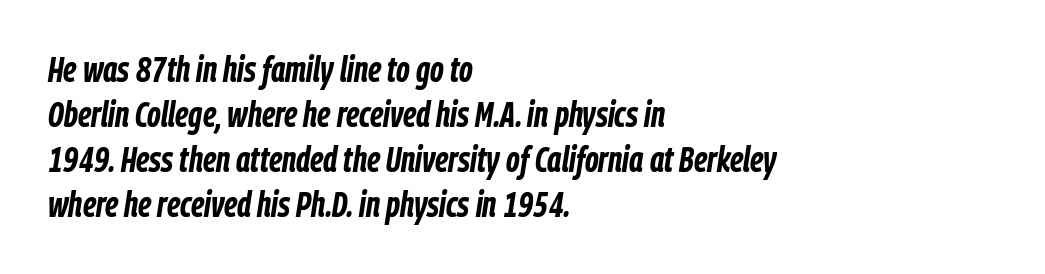
The image shows 35 px bold, condensed type, italic (leaning right); set left-aligned, normal line spacing (1.29x), normal letter spacing, not underlined; low stroke contrast and a medium x-height.
